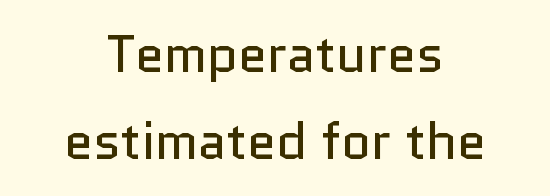
Q: Is the text bold? A: No.
Q: Is the text italic (slanted)? A: No, it is upright.
Q: Is the typeface a serif or a sans-serif typeface? A: Sans-serif.
Q: Is the text underlined? A: No.
Q: How is the paragraph aligned? A: Centered.
Q: Is the spacing between letters normal or unusually wide? A: Normal.
Q: Is the spacing between lines tight, normal or loose? A: Normal.
Q: Width (condensed, normal, or wide)? A: Normal.
Q: Stroke contrast? A: Low.
Q: x-height? A: Medium.
Q: Monospaced? A: No.
